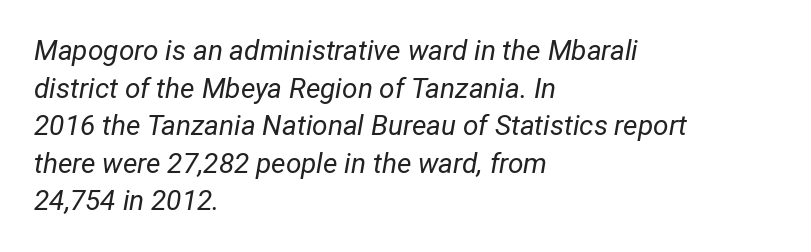
Q: Is the text bold? A: No.
Q: Is the text italic (slanted)? A: Yes, it leans right by about 12 degrees.
Q: Is the text underlined? A: No.
Q: How is the paragraph aligned? A: Left-aligned.
Q: Is the spacing between letters normal or unusually wide? A: Normal.
Q: Is the spacing between lines tight, normal or loose? A: Normal.
Q: Width (condensed, normal, or wide)? A: Condensed.
Q: Stroke contrast? A: Low.
Q: x-height? A: Medium.
Q: Monospaced? A: No.
